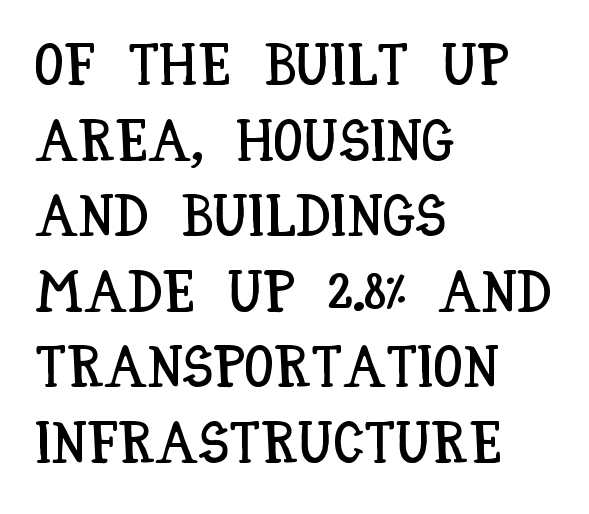
Q: Is the text italic (slanted)? A: No, it is upright.
Q: Is the text underlined? A: No.
Q: How is the paragraph aligned? A: Left-aligned.
Q: Is the spacing between letters normal or unusually wide? A: Normal.
Q: Is the spacing between lines tight, normal or loose? A: Normal.
Q: Width (condensed, normal, or wide)? A: Condensed.
Q: Stroke contrast? A: Low.
Q: x-height? A: Large.
Q: Monospaced? A: No.
